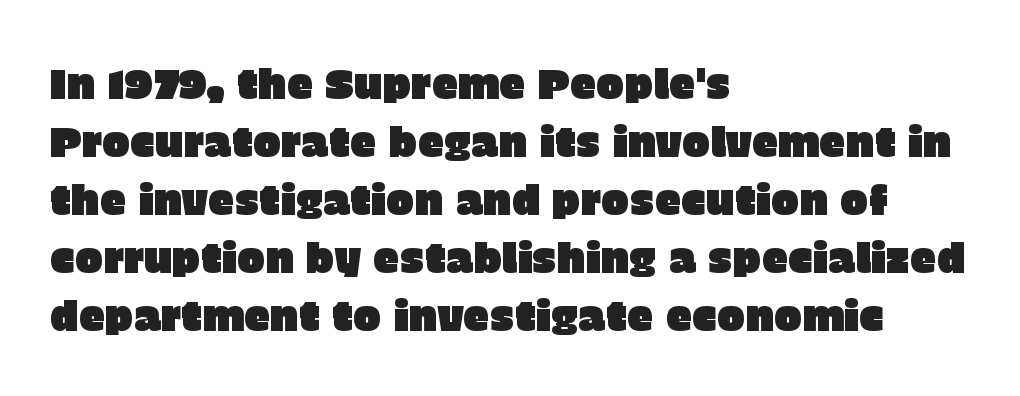
Q: Is the text italic (slanted)? A: No, it is upright.
Q: Is the typeface a serif or a sans-serif typeface? A: Sans-serif.
Q: Is the text underlined? A: No.
Q: How is the paragraph aligned? A: Left-aligned.
Q: Is the spacing between letters normal or unusually wide? A: Normal.
Q: Is the spacing between lines tight, normal or loose? A: Normal.
Q: Width (condensed, normal, or wide)? A: Normal.
Q: Stroke contrast? A: Low.
Q: x-height? A: Large.
Q: Monospaced? A: No.
